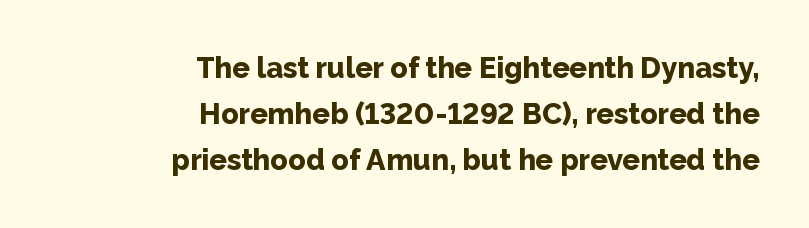
Beneath every word, the page is bare. The rag falls on the left side of this text block. Proportional: the letters do not fall into vertical columns. If you drew a line through each stem, it would be perfectly vertical.
